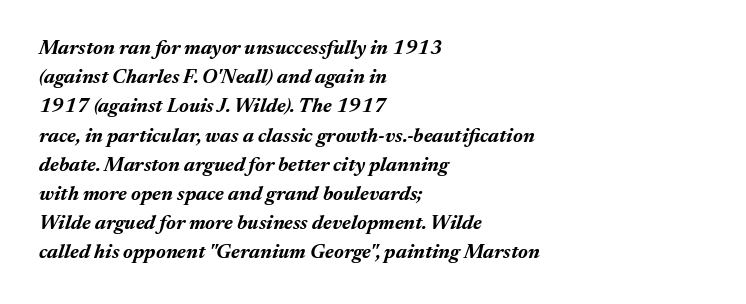
{"italic": "yes", "lean": "right", "slant_degrees": 17, "bold": "yes", "underline": "no", "align": "left", "line_spacing": "normal", "line_spacing_ratio": 1.46, "letter_spacing": "normal", "letter_spacing_em": 0.0, "glyph_px": 20}
